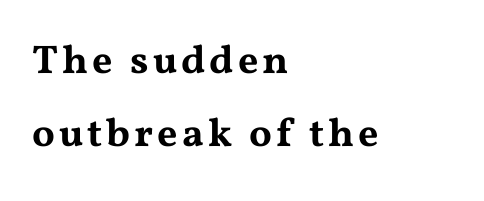
{"serif": "yes", "italic": "no", "width": "wide", "stroke_contrast": "medium", "x_height": "medium", "monospaced": "no", "underline": "no", "align": "left", "line_spacing_ratio": 1.83, "glyph_px": 40}
